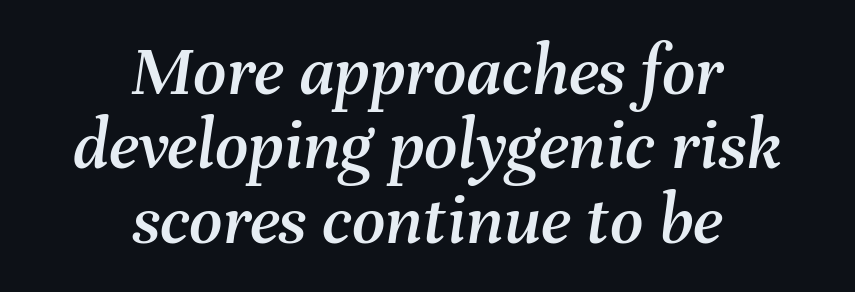
Anything drawn beneath the words? Only blank space. A typesetter would call this zero additional tracking. The axis of the letterforms is tilted away from vertical. Does the leading feel generous? Not at all — it's pinched.
